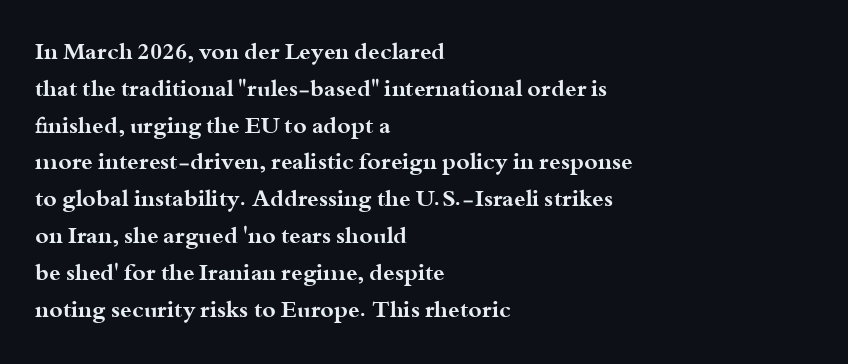
{"italic": "no", "bold": "yes", "underline": "no", "align": "left", "line_spacing": "normal", "line_spacing_ratio": 1.6, "letter_spacing": "normal", "letter_spacing_em": 0.0, "glyph_px": 23}
